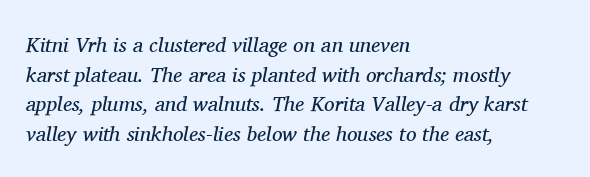
The image shows 21 px text type, italic (leaning right); set left-aligned, normal line spacing (1.41x), normal letter spacing, not underlined.
